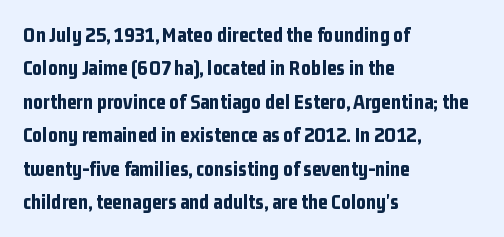
{"italic": "no", "bold": "yes", "underline": "no", "align": "left", "line_spacing": "normal", "line_spacing_ratio": 1.59, "letter_spacing": "normal", "letter_spacing_em": 0.0, "glyph_px": 21}
